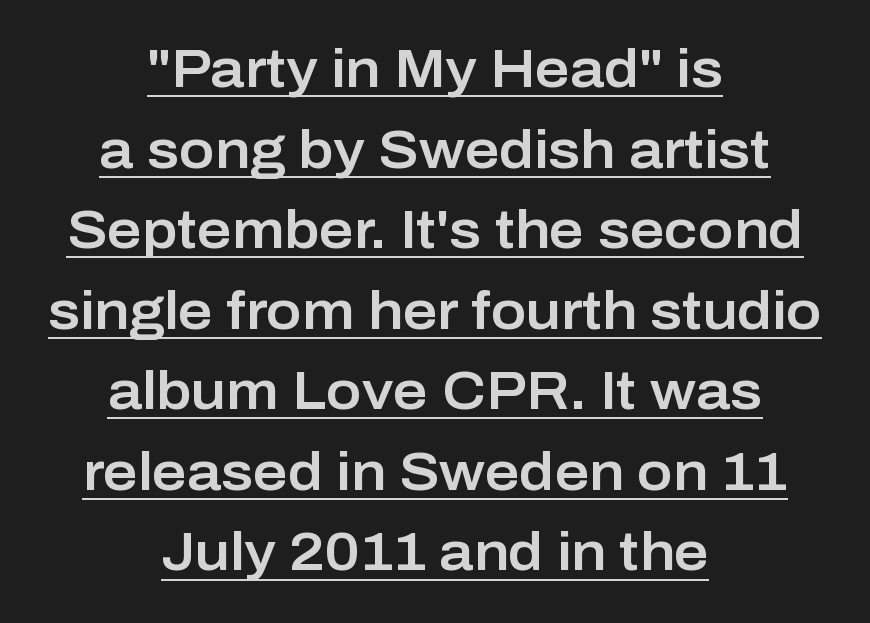
The image shows 53 px sans-serif type, upright; set centered, normal line spacing (1.52x), normal letter spacing, underlined; low stroke contrast and a medium x-height.
